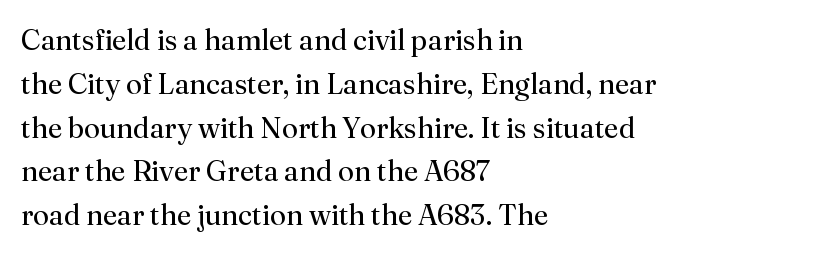
Is this a fixed-width face? No — the glyphs have proportional, varying widths. Layout note: lines flush left. Unlike a clean sans, this face finishes its strokes with serifs. Is this a heavy cut? Hardly; it is regular or lighter. Underline: absent.
